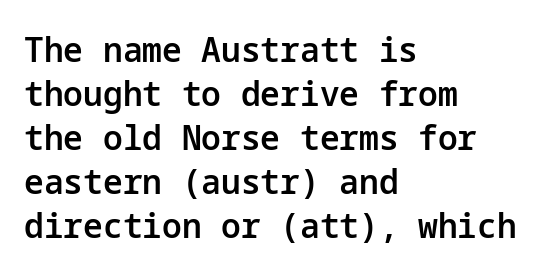
The image shows 35 px semibold sans-serif type, upright; set left-aligned, normal line spacing (1.26x), normal letter spacing, not underlined; low stroke contrast and a medium x-height.
